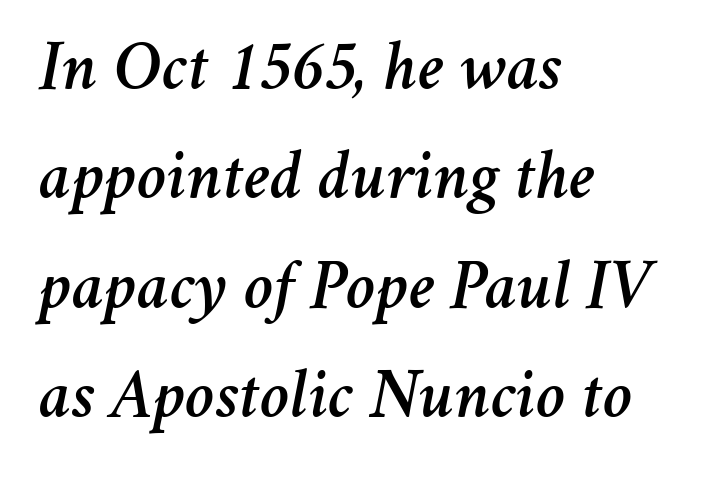
The image shows 71 px text type, italic (leaning right); set left-aligned, normal line spacing (1.54x), normal letter spacing, not underlined; medium stroke contrast and a medium x-height.
